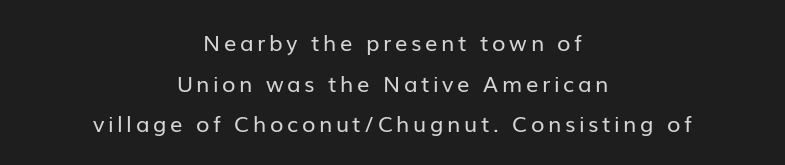
Caption: multi-line text, centered on the measure. Any mark beneath the type? The region is blank. Do the letters lean? They stand straight. The letterforms sit at book weight or below.
